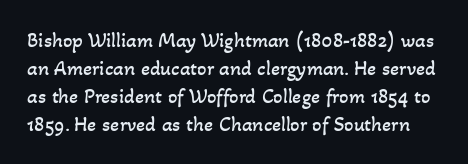
Q: Is the text bold? A: No.
Q: Is the text underlined? A: No.
Q: Is the spacing between letters normal or unusually wide? A: Normal.
Q: Is the spacing between lines tight, normal or loose? A: Normal.
